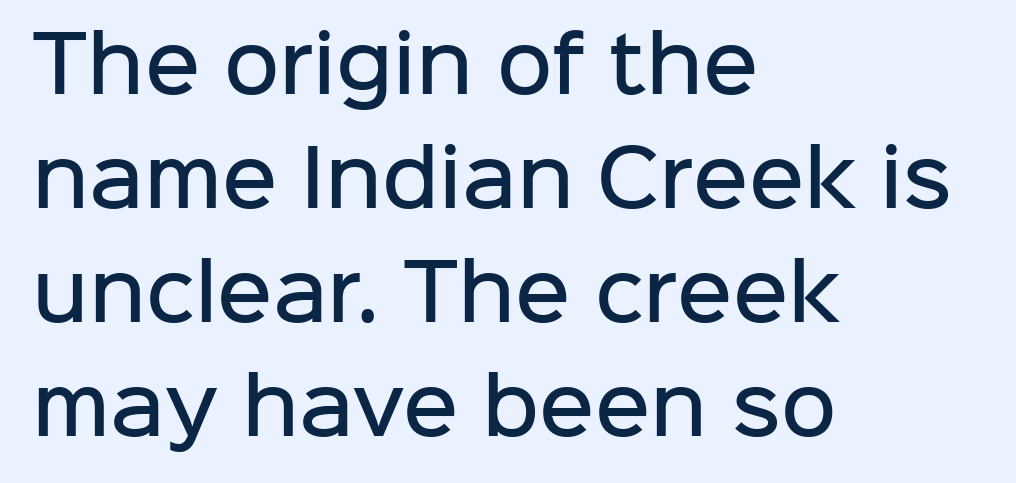
This block has exactly the height ordinary leading produces. Characters remain perfectly vertical along every line. Nope, no serifs anywhere on these letters. You could not count columns in this text — the font is proportionally spaced.
